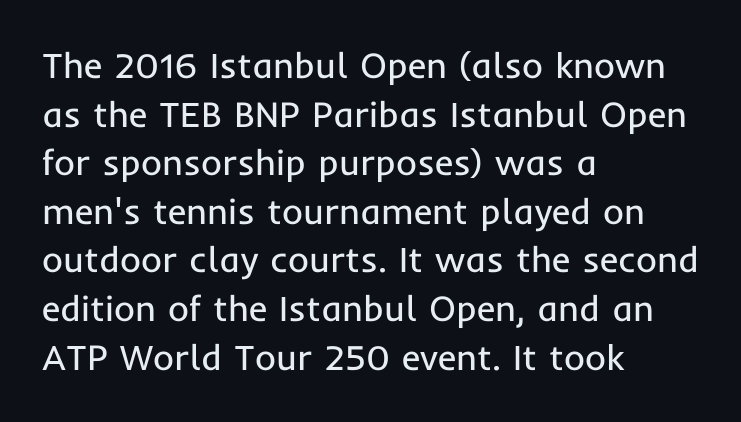
Q: Is the text bold? A: No.
Q: Is the text italic (slanted)? A: No, it is upright.
Q: Is the typeface a serif or a sans-serif typeface? A: Sans-serif.
Q: Is the text underlined? A: No.
Q: How is the paragraph aligned? A: Left-aligned.
Q: Is the spacing between letters normal or unusually wide? A: Normal.
Q: Is the spacing between lines tight, normal or loose? A: Normal.
Q: Width (condensed, normal, or wide)? A: Normal.
Q: Stroke contrast? A: Low.
Q: x-height? A: Medium.
Q: Monospaced? A: No.
